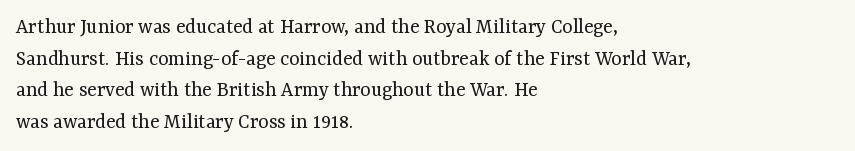
{"italic": "no", "bold": "no", "underline": "no", "align": "left", "line_spacing": "normal", "line_spacing_ratio": 1.44, "letter_spacing": "normal", "letter_spacing_em": 0.0, "glyph_px": 22}
